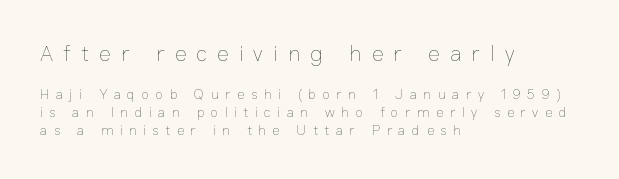
Glyph-to-glyph distance is far greater than everyday printed text. The earlier block is typeset at a bigger size than the later block. Weight: in the light-to-regular range. Regular leading. If you drew a line through each stem, it would be perfectly vertical.
